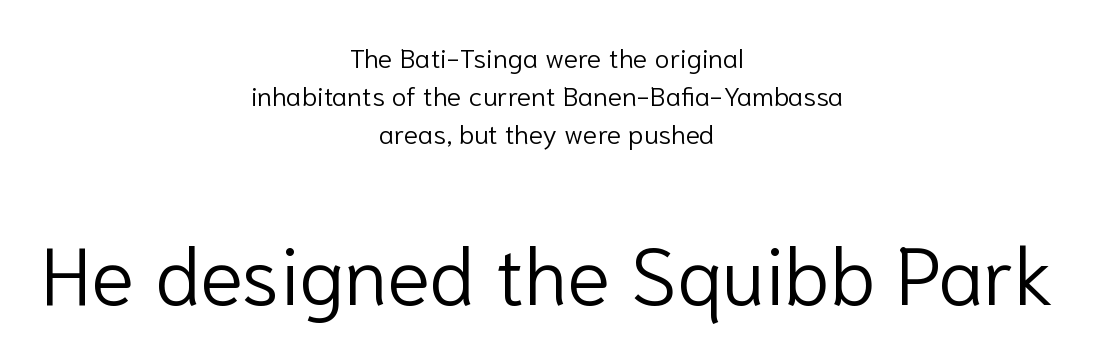
{"serif": "no", "italic": "no", "bold": "no", "weight": "light", "width": "normal", "stroke_contrast": "low", "x_height": "medium", "monospaced": "no", "underline": "no", "align": "center", "line_spacing": "normal", "line_spacing_ratio": 1.41, "letter_spacing": "normal", "letter_spacing_em": 0.0, "larger_block": "second", "size_ratio": 2.96, "glyph_px": 80}
